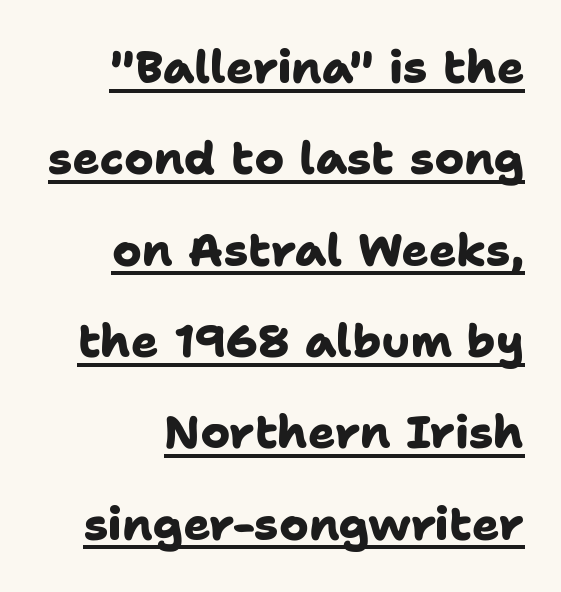
Q: Is the text bold? A: Yes.
Q: Is the typeface a serif or a sans-serif typeface? A: Sans-serif.
Q: Is the text underlined? A: Yes.
Q: How is the paragraph aligned? A: Right-aligned.
Q: Is the spacing between letters normal or unusually wide? A: Normal.
Q: Is the spacing between lines tight, normal or loose? A: Loose.
Q: Width (condensed, normal, or wide)? A: Normal.
Q: Stroke contrast? A: Low.
Q: x-height? A: Medium.
Q: Monospaced? A: No.
